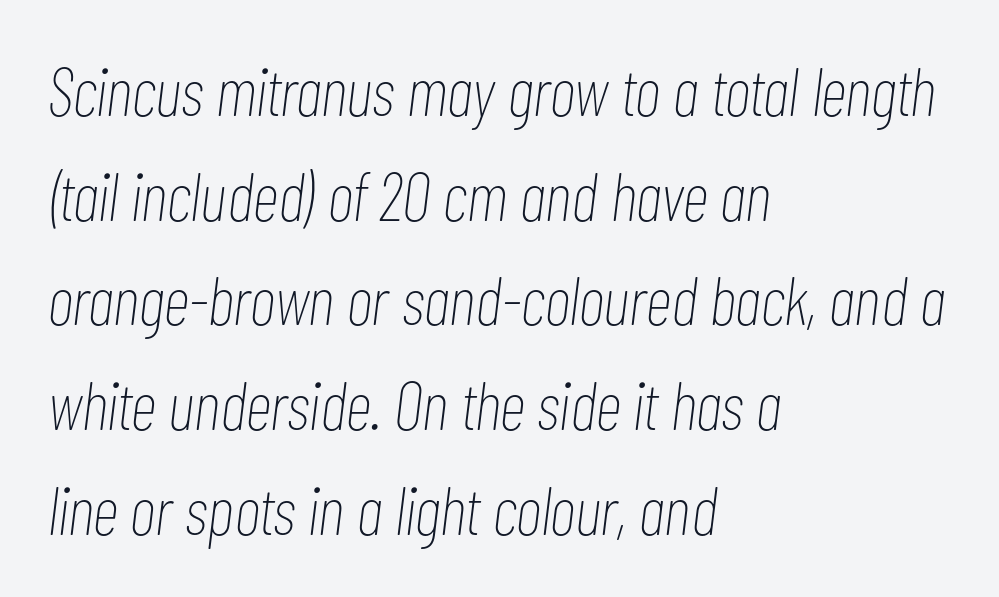
Rule under the text: the space is simply empty. Proportional: the letters do not fall into vertical columns. The type is set solid horizontally, with unmodified tracking. Weight: regular or lighter.
